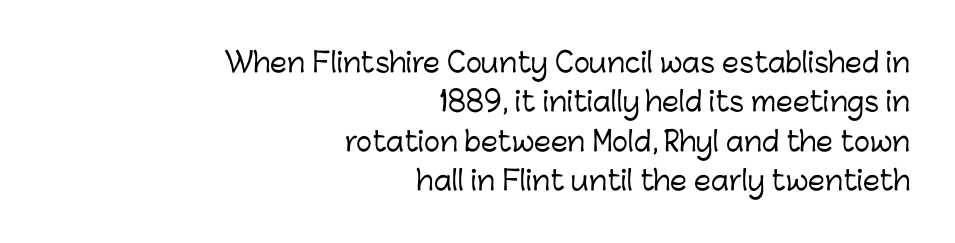
The words here are not underlined. Horizontally, the lines are justified to the trailing edge only. Between one letter and the next there's only the usual sliver of space. Each new line begins a customary step beneath the previous one. Notice how the stems are strictly vertical — no italics here.
